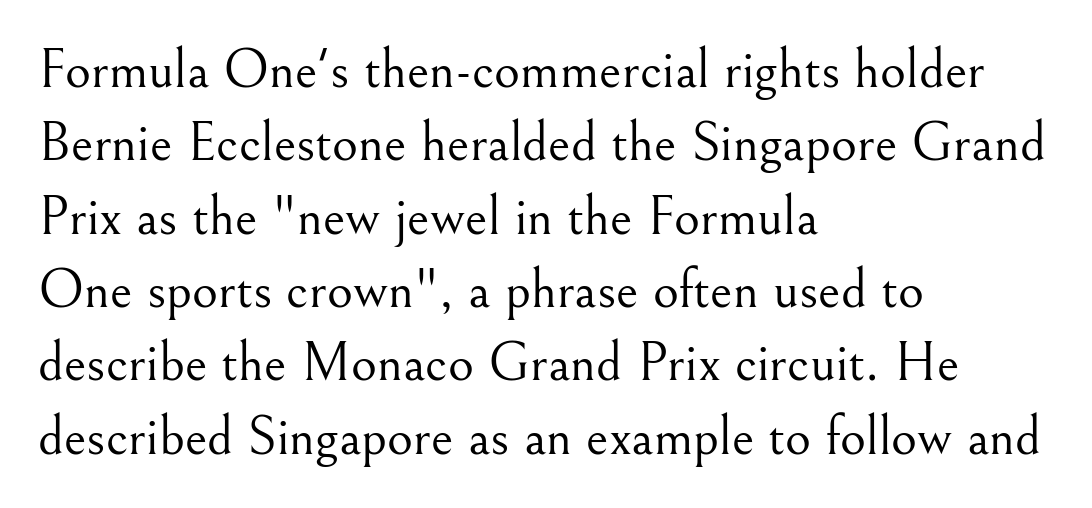
Q: Is the text bold? A: No.
Q: Is the text italic (slanted)? A: No, it is upright.
Q: Is the typeface a serif or a sans-serif typeface? A: Serif.
Q: Is the text underlined? A: No.
Q: How is the paragraph aligned? A: Left-aligned.
Q: Is the spacing between letters normal or unusually wide? A: Normal.
Q: Is the spacing between lines tight, normal or loose? A: Normal.
Q: Width (condensed, normal, or wide)? A: Normal.
Q: Stroke contrast? A: Medium.
Q: x-height? A: Small.
Q: Monospaced? A: No.
